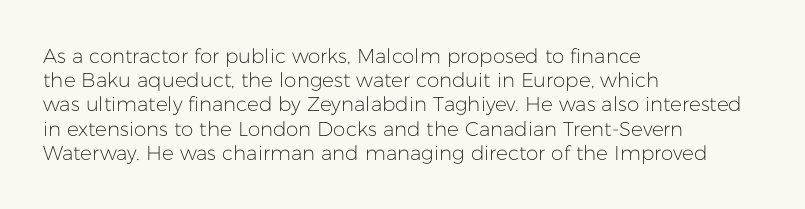
Q: Is the text bold? A: No.
Q: Is the text italic (slanted)? A: No, it is upright.
Q: Is the text underlined? A: No.
Q: How is the paragraph aligned? A: Left-aligned.
Q: Is the spacing between letters normal or unusually wide? A: Normal.
